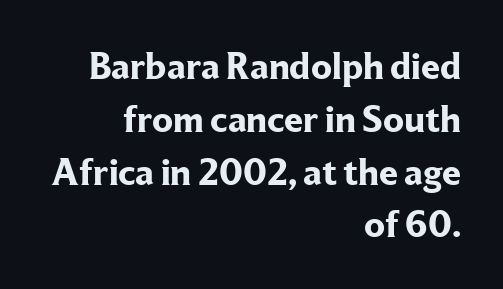
The image shows 38 px bold serif type, upright; set right-aligned, normal line spacing (1.39x), normal letter spacing, not underlined; low stroke contrast and a medium x-height.
